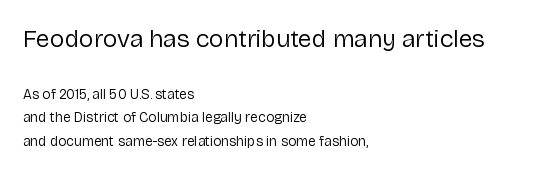
The space between consecutive lines is moderate. Ascenders rise straight up at ninety degrees. Heft: none added — not bold. Clear beneath every line of the passage. Short note: letters normally spaced. Short and long lines alike share a common starting point at left.
